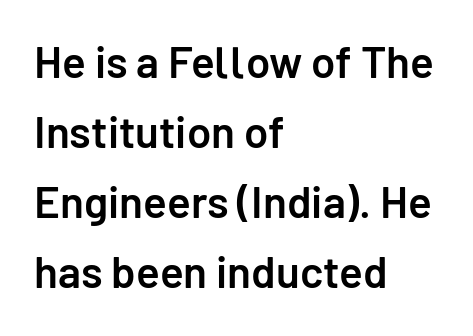
The image shows 44 px semibold sans-serif type, upright; set left-aligned, normal line spacing (1.59x), normal letter spacing, not underlined; low stroke contrast and a medium x-height.
